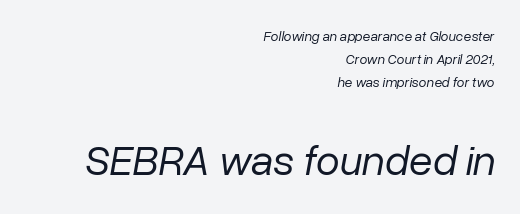
Top chunk: small. Bottom chunk: large. A typesetter would call this zero additional tracking. Is this a fixed-width face? No — the glyphs have proportional, varying widths. Notice how the stems are inclined rather than vertical — that's the hallmark of italics. Words float on clear page, feet unadorned. This reads as an unemphasized weight, regular at the heaviest.
